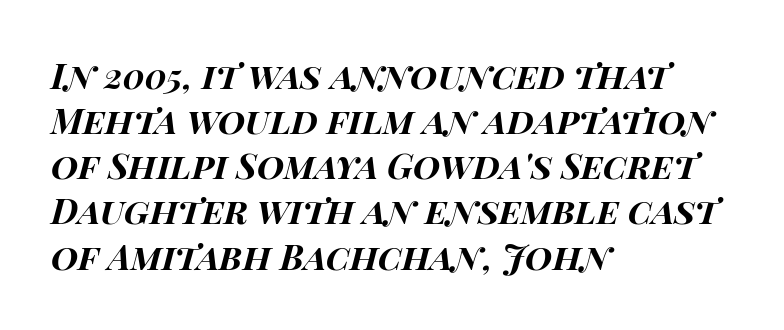
Q: Is the text bold? A: Yes.
Q: Is the text italic (slanted)? A: Yes, it leans right by about 15 degrees.
Q: Is the text underlined? A: No.
Q: How is the paragraph aligned? A: Left-aligned.
Q: Is the spacing between letters normal or unusually wide? A: Normal.
Q: Is the spacing between lines tight, normal or loose? A: Normal.
Q: Width (condensed, normal, or wide)? A: Wide.
Q: Stroke contrast? A: High.
Q: x-height? A: Large.
Q: Monospaced? A: No.
